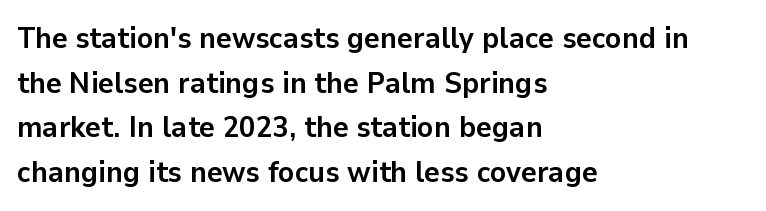
The image shows 30 px semibold sans-serif type, upright; set left-aligned, normal line spacing (1.49x), normal letter spacing, not underlined; low stroke contrast and a medium x-height.
